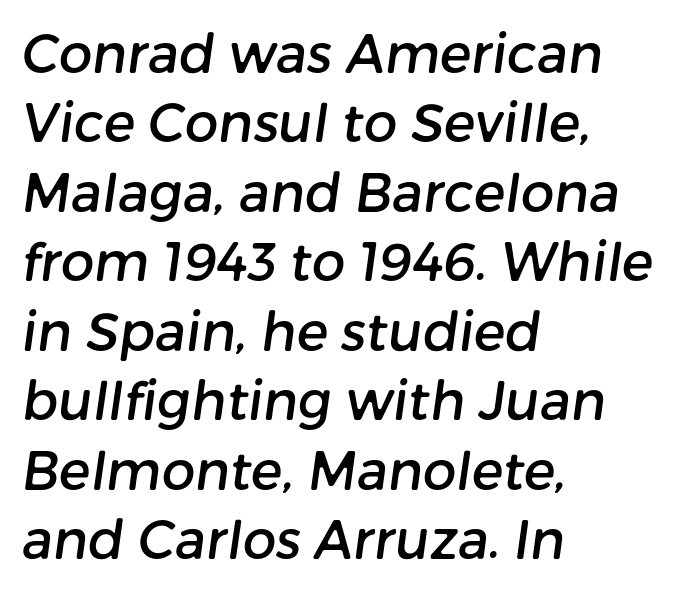
The image shows 53 px sans-serif type; set left-aligned, normal line spacing (1.31x), normal letter spacing, not underlined; low stroke contrast and a medium x-height.
